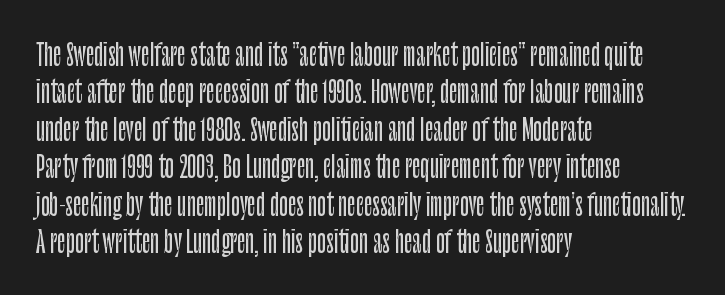
The image shows 29 px condensed sans-serif type, upright; set left-aligned, normal line spacing (1.29x), normal letter spacing, not underlined; low stroke contrast and a large x-height.
